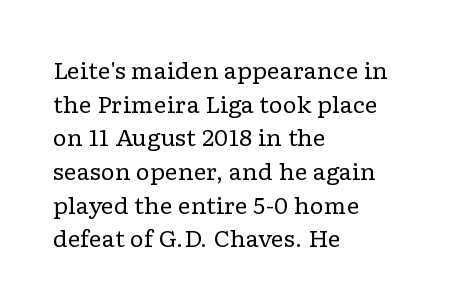
{"italic": "no", "bold": "no", "underline": "no", "align": "left", "line_spacing": "normal", "line_spacing_ratio": 1.53, "letter_spacing": "normal", "letter_spacing_em": 0.0, "glyph_px": 22}
